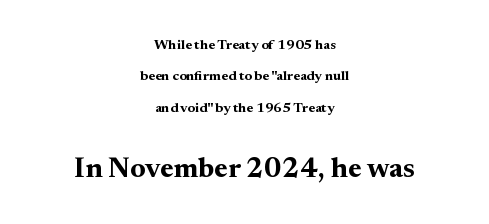
{"serif": "yes", "italic": "no", "bold": "yes", "weight": "bold", "width": "normal", "stroke_contrast": "medium", "x_height": "small", "monospaced": "no", "underline": "no", "align": "center", "line_spacing": "loose", "line_spacing_ratio": 2.24, "letter_spacing": "normal", "letter_spacing_em": 0.0, "larger_block": "second", "size_ratio": 2.07, "glyph_px": 29}
